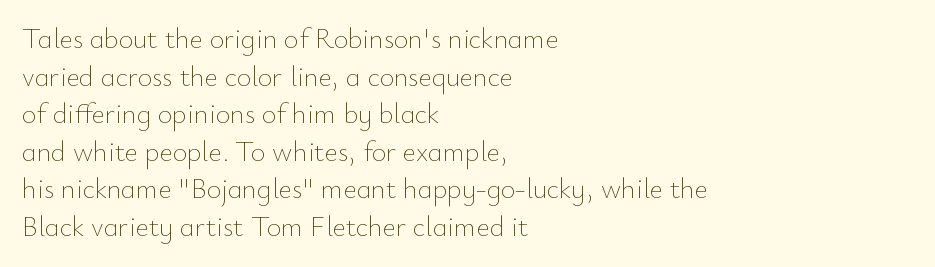
Q: Is the text bold? A: No.
Q: Is the text italic (slanted)? A: No, it is upright.
Q: Is the text underlined? A: No.
Q: How is the paragraph aligned? A: Left-aligned.
Q: Is the spacing between letters normal or unusually wide? A: Normal.
Q: Is the spacing between lines tight, normal or loose? A: Normal.
Q: Width (condensed, normal, or wide)? A: Normal.
Q: Stroke contrast? A: Low.
Q: x-height? A: Small.
Q: Monospaced? A: No.
